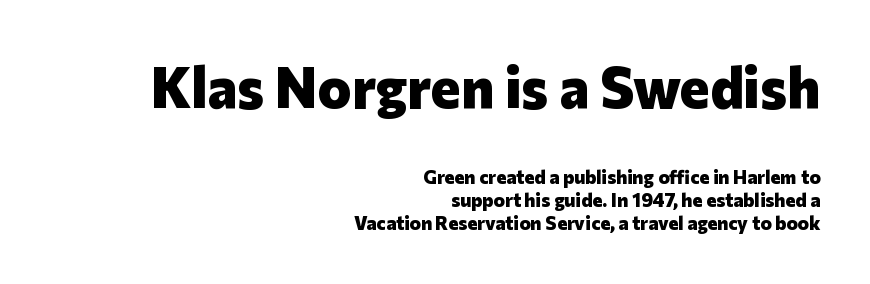
On the weight axis this lands at bold, roughly 700. Tracking here is standard; glyphs follow each other at the usual distance. Style check: upright. Think of a printed novel: that variable character pitch is what you see here. The rendering shrinks the type as you move from the upper chunk to the lower.
